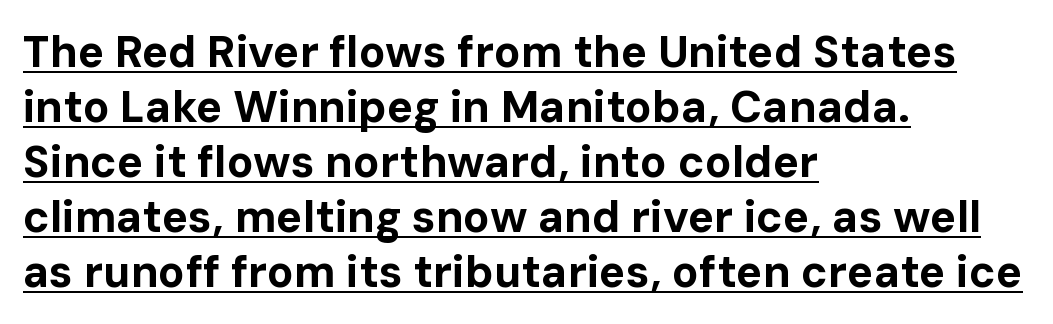
The image shows 44 px bold sans-serif type, upright; set left-aligned, normal line spacing (1.25x), normal letter spacing, underlined; low stroke contrast and a medium x-height.
